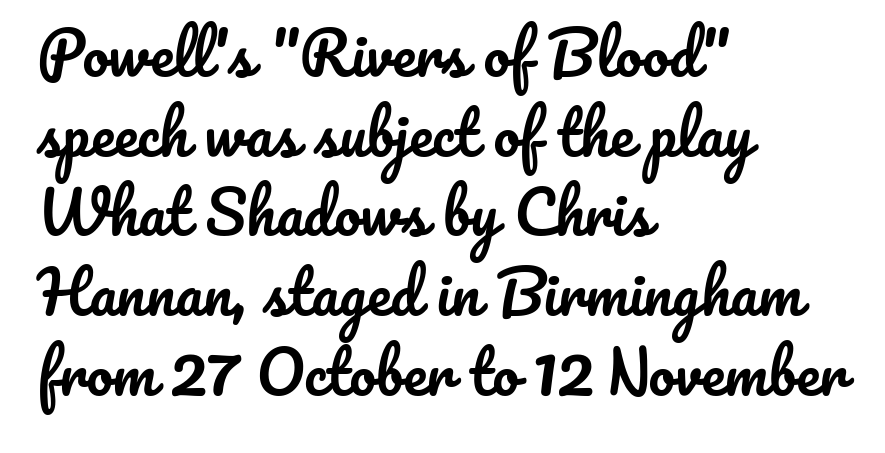
Q: Is the text italic (slanted)? A: Yes.
Q: Is the text underlined? A: No.
Q: How is the paragraph aligned? A: Left-aligned.
Q: Is the spacing between letters normal or unusually wide? A: Normal.
Q: Is the spacing between lines tight, normal or loose? A: Normal.
Q: Width (condensed, normal, or wide)? A: Normal.
Q: Stroke contrast? A: Low.
Q: x-height? A: Small.
Q: Monospaced? A: No.
